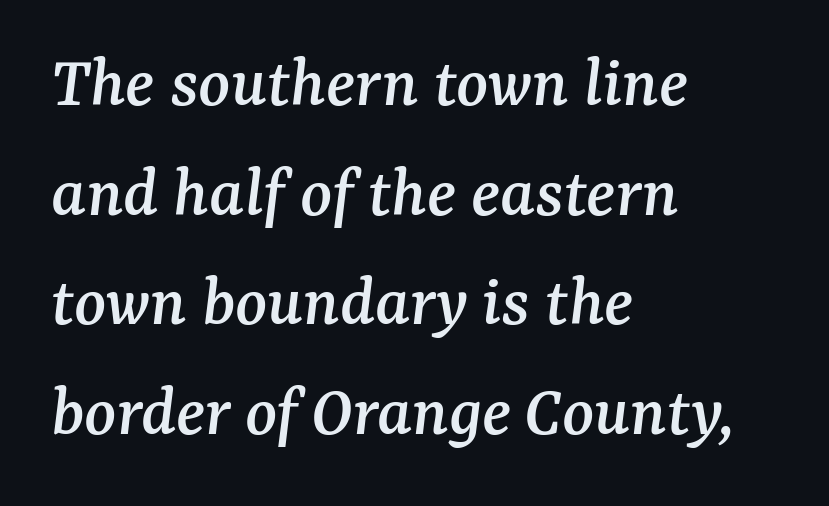
Each line starts at the same left margin while the right side varies. Compared with ordinary roman type, these characters are visibly tilted. Proportional: the letters do not fall into vertical columns. Only glyphs here, with clear space below each row.
